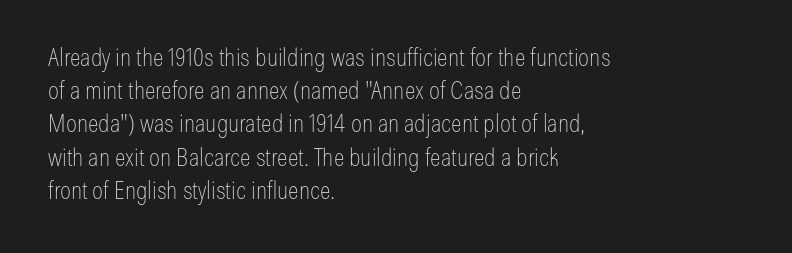
The image shows 25 px text type, upright; set left-aligned, normal line spacing (1.33x), normal letter spacing, not underlined.
